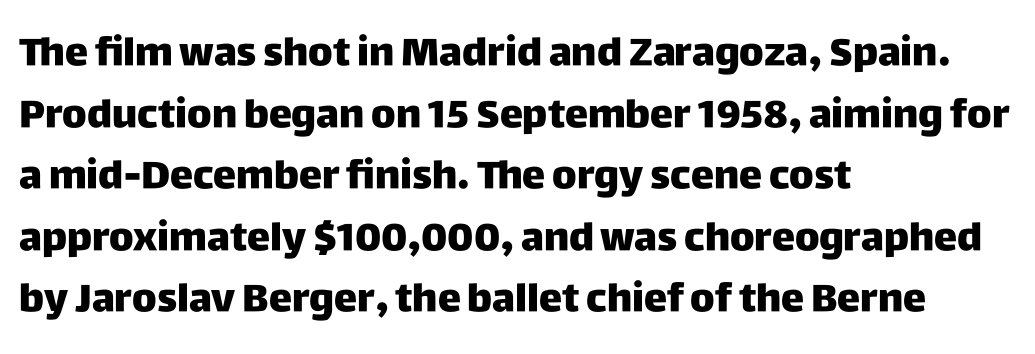
Q: Is the text bold? A: Yes.
Q: Is the text italic (slanted)? A: No, it is upright.
Q: Is the typeface a serif or a sans-serif typeface? A: Sans-serif.
Q: Is the text underlined? A: No.
Q: How is the paragraph aligned? A: Left-aligned.
Q: Is the spacing between letters normal or unusually wide? A: Normal.
Q: Is the spacing between lines tight, normal or loose? A: Normal.
Q: Width (condensed, normal, or wide)? A: Normal.
Q: Stroke contrast? A: Low.
Q: x-height? A: Large.
Q: Monospaced? A: No.
